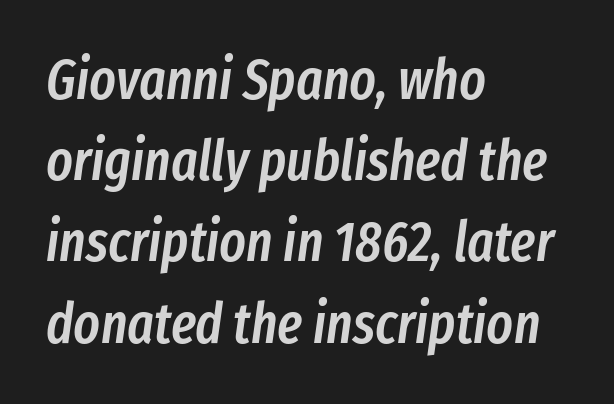
{"italic": "yes", "lean": "right", "slant_degrees": 8, "bold": "semi", "weight": "semibold", "width": "condensed", "stroke_contrast": "low", "x_height": "medium", "monospaced": "no", "underline": "no", "align": "left", "line_spacing": "normal", "line_spacing_ratio": 1.45, "letter_spacing": "normal", "letter_spacing_em": 0.0, "glyph_px": 56}
